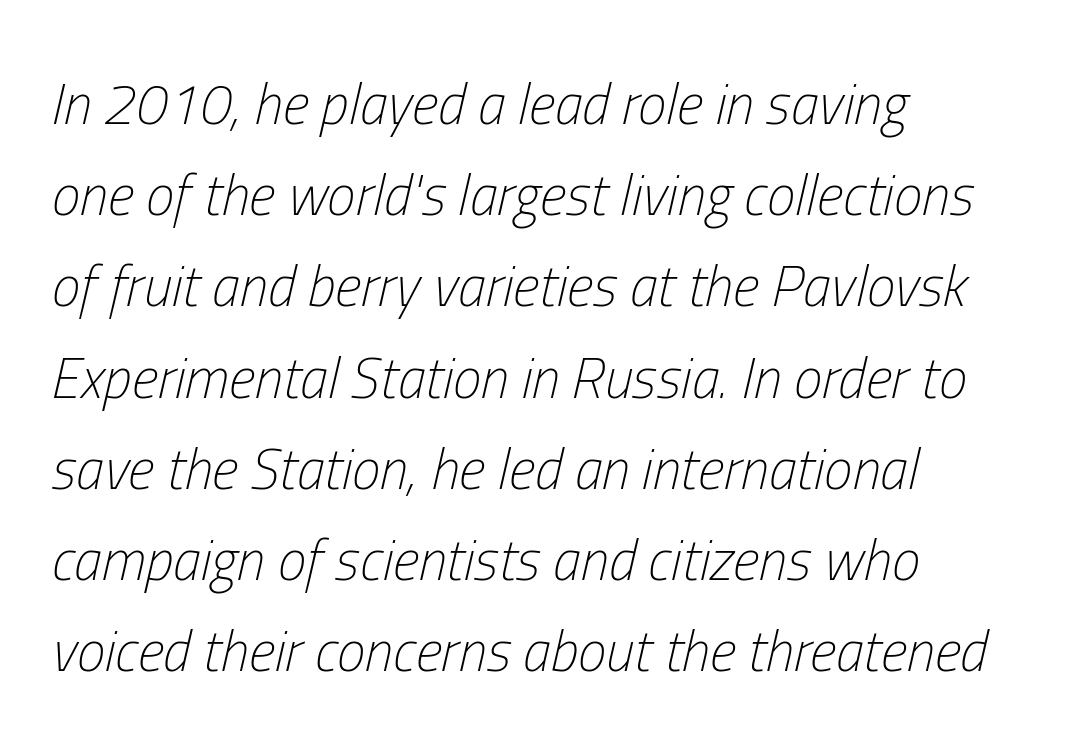
The words here are not underlined. Each new line begins a customary step beneath the previous one. You could not count columns in this text — the font is proportionally spaced. No extra tracking has been applied to these lines. Does the copy run flush right? No — it runs flush left.
